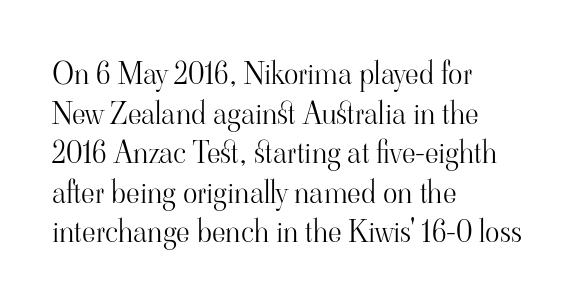
The image shows 30 px light serif type, upright; set left-aligned, normal line spacing (1.32x), normal letter spacing, not underlined; high stroke contrast and a small x-height.
